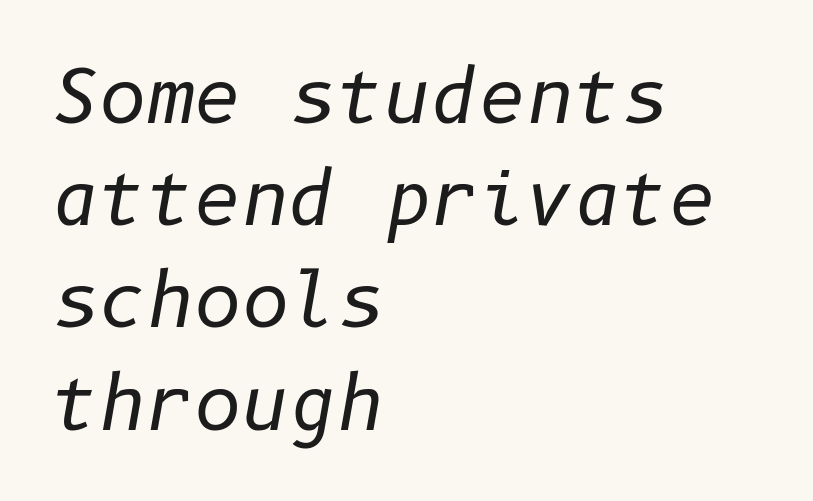
The image shows 73 px regular-weight type, italic (leaning right); set left-aligned, normal line spacing (1.4x), normal letter spacing, not underlined; low stroke contrast and a medium x-height.
